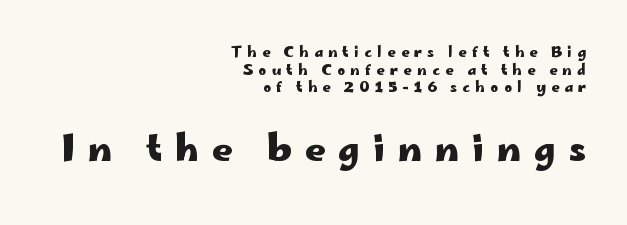
Q: Is the text bold? A: Yes.
Q: Is the text italic (slanted)? A: No, it is upright.
Q: Is the typeface a serif or a sans-serif typeface? A: Sans-serif.
Q: Is the text underlined? A: No.
Q: How is the paragraph aligned? A: Right-aligned.
Q: Is the spacing between letters normal or unusually wide? A: Unusually wide.
Q: Is the spacing between lines tight, normal or loose? A: Normal.
Q: Which block of text is set in a larger size, the first (top) or the second (bottom)? A: The second (bottom) one.
Q: Width (condensed, normal, or wide)? A: Wide.
Q: Stroke contrast? A: Low.
Q: x-height? A: Small.
Q: Monospaced? A: No.
